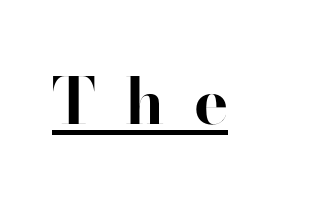
Q: Is the text bold? A: Yes.
Q: Is the text italic (slanted)? A: No, it is upright.
Q: Is the typeface a serif or a sans-serif typeface? A: Sans-serif.
Q: Is the text underlined? A: Yes.
Q: Is the spacing between letters normal or unusually wide? A: Unusually wide.
Q: Width (condensed, normal, or wide)? A: Normal.
Q: Stroke contrast? A: High.
Q: x-height? A: Small.
Q: Monospaced? A: No.
